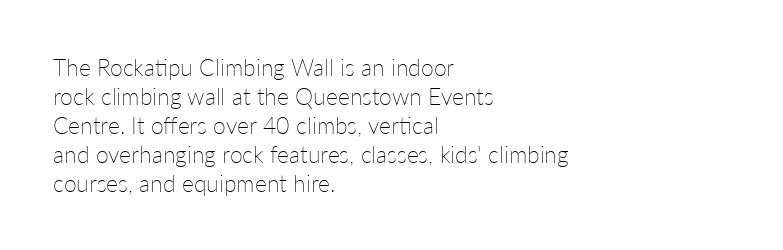
The image shows 23 px text type, upright; set left-aligned, normal line spacing (1.26x), normal letter spacing, not underlined.
